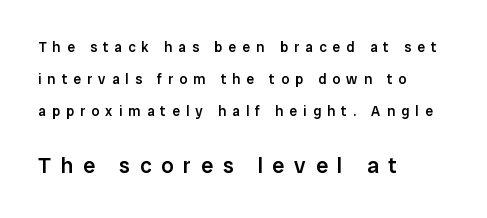
The image shows 22 px text type, upright; set left-aligned, loose line spacing (2.27x), unusually wide letter spacing (+0.44 em), not underlined; the second (bottom) block is 1.57x larger.
